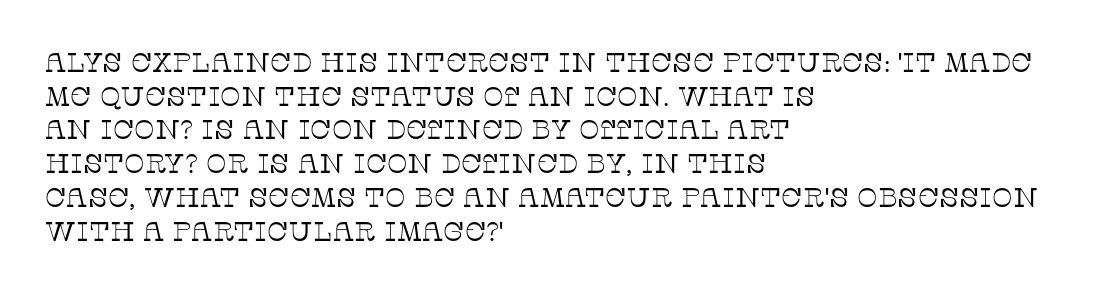
The image shows 27 px text type, upright; set left-aligned, normal line spacing (1.25x), normal letter spacing, not underlined.
